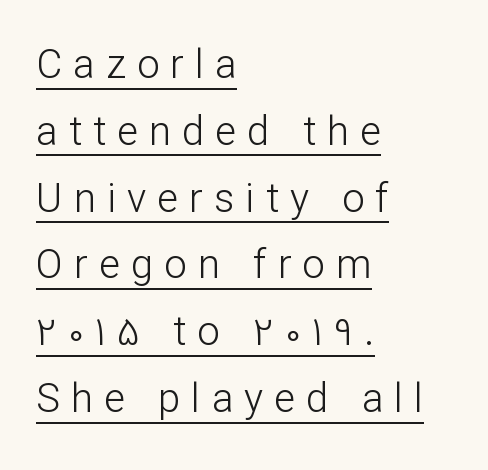
The image shows 40 px light sans-serif type, upright; set left-aligned, normal line spacing (1.67x), unusually wide letter spacing (+0.28 em), underlined; low stroke contrast and a medium x-height.
